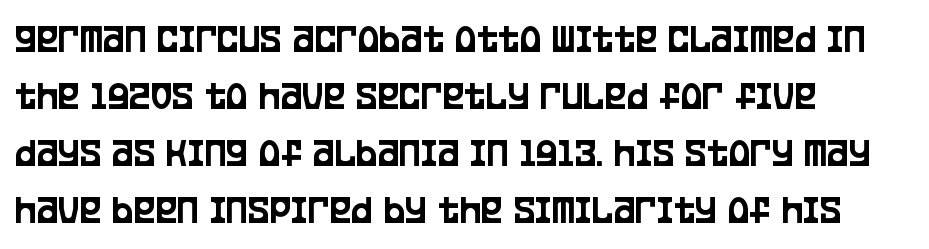
Q: Is the text italic (slanted)? A: No, it is upright.
Q: Is the typeface a serif or a sans-serif typeface? A: Sans-serif.
Q: Is the text underlined? A: No.
Q: How is the paragraph aligned? A: Left-aligned.
Q: Is the spacing between letters normal or unusually wide? A: Normal.
Q: Is the spacing between lines tight, normal or loose? A: Normal.
Q: Width (condensed, normal, or wide)? A: Condensed.
Q: Stroke contrast? A: Low.
Q: x-height? A: Large.
Q: Monospaced? A: No.
